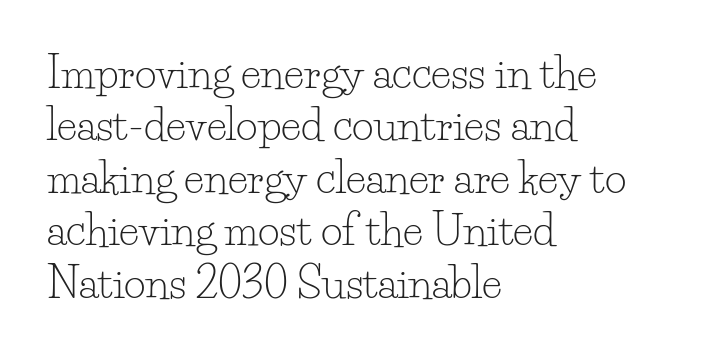
The face used here is proportionally spaced, like ordinary book or web type. Underlining? Definitely not there. Honestly, the letter spacing is just normal — you wouldn't notice it. The line-height multiplier appears to be the usual default.
